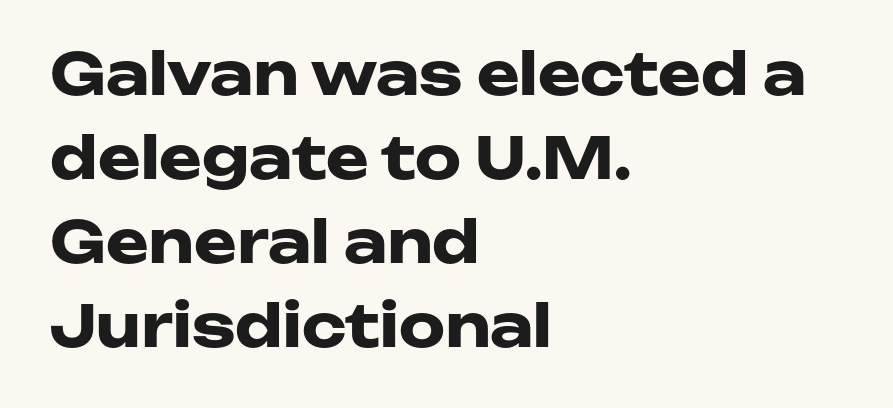
{"serif": "no", "italic": "no", "bold": "yes", "weight": "heavy", "width": "wide", "stroke_contrast": "low", "x_height": "medium", "monospaced": "no", "underline": "no", "align": "left", "line_spacing": "normal", "line_spacing_ratio": 1.45, "letter_spacing": "normal", "letter_spacing_em": 0.0, "glyph_px": 58}
